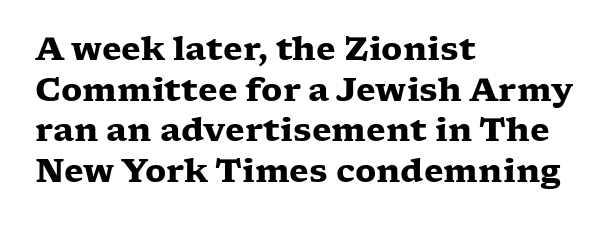
{"serif": "yes", "italic": "no", "bold": "yes", "weight": "heavy", "width": "wide", "stroke_contrast": "low", "x_height": "medium", "monospaced": "no", "underline": "no", "align": "left", "line_spacing": "normal", "line_spacing_ratio": 1.27, "letter_spacing": "normal", "letter_spacing_em": 0.0, "glyph_px": 32}
